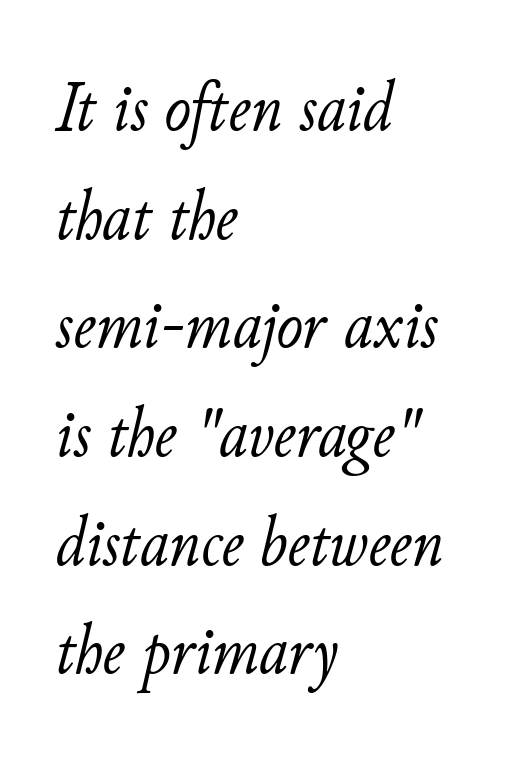
The image shows 71 px light type, italic (leaning right); set left-aligned, normal line spacing (1.53x), normal letter spacing, not underlined; low stroke contrast and a small x-height.
